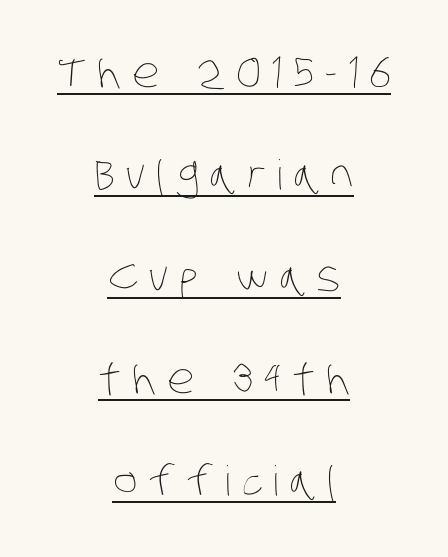
{"bold": "no", "weight": "thin", "width": "condensed", "stroke_contrast": "low", "x_height": "large", "monospaced": "no", "underline": "yes", "align": "center", "line_spacing": "loose", "line_spacing_ratio": 2.49, "letter_spacing": "wide", "letter_spacing_em": 0.26, "glyph_px": 41}
